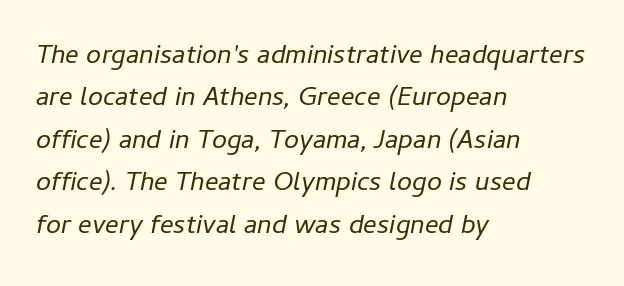
{"italic": "yes", "lean": "right", "slant_degrees": 11, "bold": "no", "underline": "no", "align": "left", "line_spacing": "normal", "line_spacing_ratio": 1.57, "letter_spacing": "normal", "letter_spacing_em": 0.0, "glyph_px": 27}
